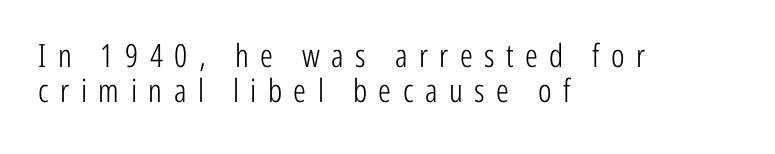
The image shows 32 px light, condensed sans-serif type, upright; set left-aligned, tight line spacing (1.09x), unusually wide letter spacing (+0.36 em), not underlined; low stroke contrast and a medium x-height.
